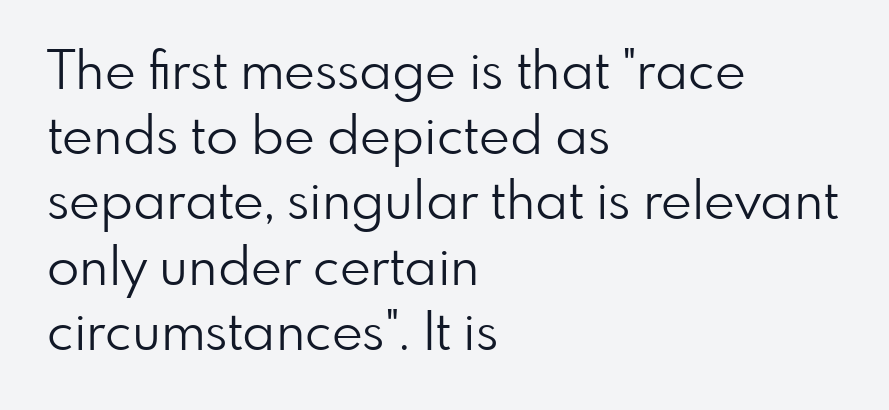
Q: Is the text bold? A: No.
Q: Is the text italic (slanted)? A: No, it is upright.
Q: Is the typeface a serif or a sans-serif typeface? A: Sans-serif.
Q: Is the text underlined? A: No.
Q: How is the paragraph aligned? A: Left-aligned.
Q: Is the spacing between letters normal or unusually wide? A: Normal.
Q: Width (condensed, normal, or wide)? A: Normal.
Q: Stroke contrast? A: Low.
Q: x-height? A: Small.
Q: Monospaced? A: No.
